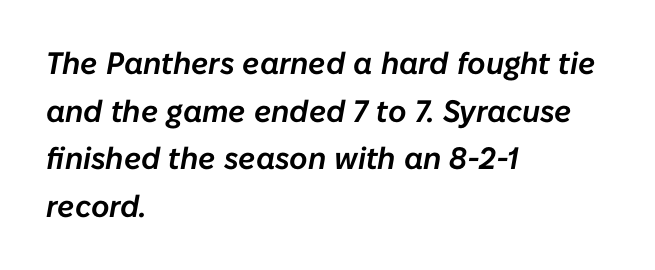
{"italic": "yes", "lean": "right", "slant_degrees": 10, "width": "normal", "stroke_contrast": "low", "x_height": "medium", "monospaced": "no", "underline": "no", "align": "left", "line_spacing": "normal", "line_spacing_ratio": 1.54, "letter_spacing": "normal", "letter_spacing_em": 0.0, "glyph_px": 31}
